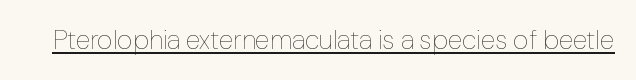
{"italic": "no", "bold": "no", "underline": "yes", "letter_spacing": "normal", "letter_spacing_em": 0.0, "glyph_px": 27}
